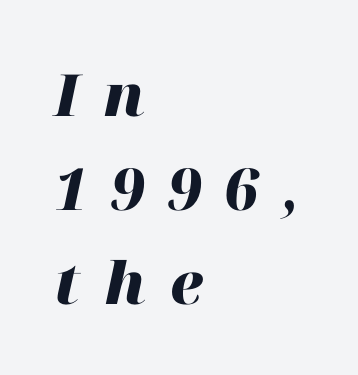
{"italic": "yes", "lean": "right", "slant_degrees": 12, "bold": "yes", "weight": "heavy", "width": "normal", "stroke_contrast": "high", "x_height": "medium", "monospaced": "no", "underline": "no", "align": "left", "line_spacing": "normal", "line_spacing_ratio": 1.62, "letter_spacing": "wide", "letter_spacing_em": 0.41, "glyph_px": 58}
